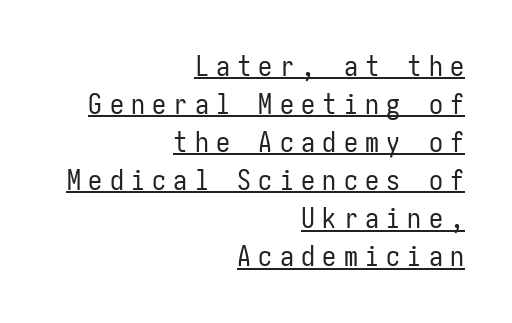
Q: Is the text bold? A: No.
Q: Is the text italic (slanted)? A: No, it is upright.
Q: Is the typeface a serif or a sans-serif typeface? A: Sans-serif.
Q: Is the text underlined? A: Yes.
Q: How is the paragraph aligned? A: Right-aligned.
Q: Is the spacing between letters normal or unusually wide? A: Unusually wide.
Q: Is the spacing between lines tight, normal or loose? A: Normal.
Q: Width (condensed, normal, or wide)? A: Condensed.
Q: Stroke contrast? A: Low.
Q: x-height? A: Medium.
